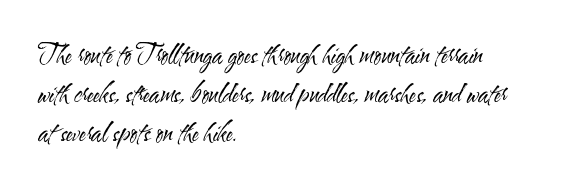
The image shows 25 px text type; set left-aligned, normal line spacing (1.57x), normal letter spacing, not underlined.
